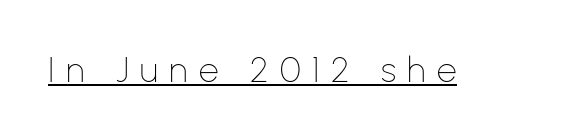
Looks like someone drew a line under every word here. Classification — sans serif. Every character sits straight up, as roman type does. Letter spacing: wide. You could not count columns in this text — the font is proportionally spaced. Unbolded letterforms with no extra heft.
